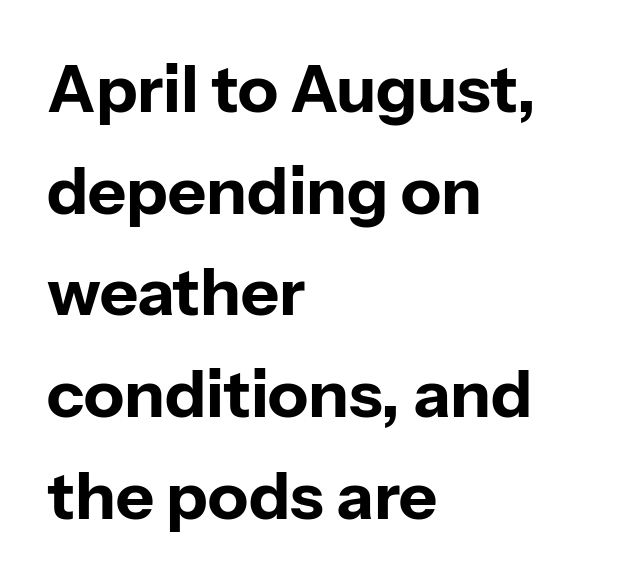
The axis of the letterforms is exactly vertical. These words are printed bold, with thick strokes throughout. Letterform terminals end flat and unadorned throughout the passage. How are the letters spaced? Ordinarily, with no added tracking.
